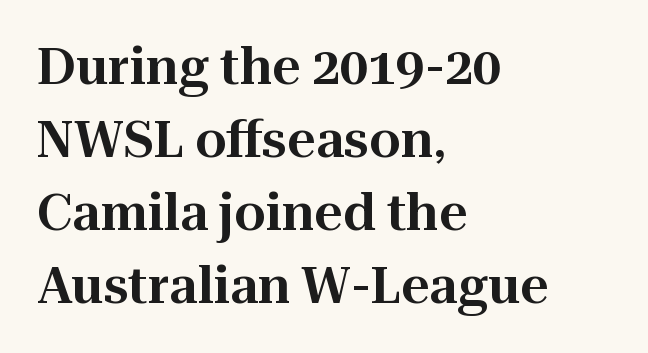
The image shows 50 px serif type, upright; set left-aligned, normal line spacing (1.46x), normal letter spacing, not underlined; high stroke contrast and a medium x-height.
